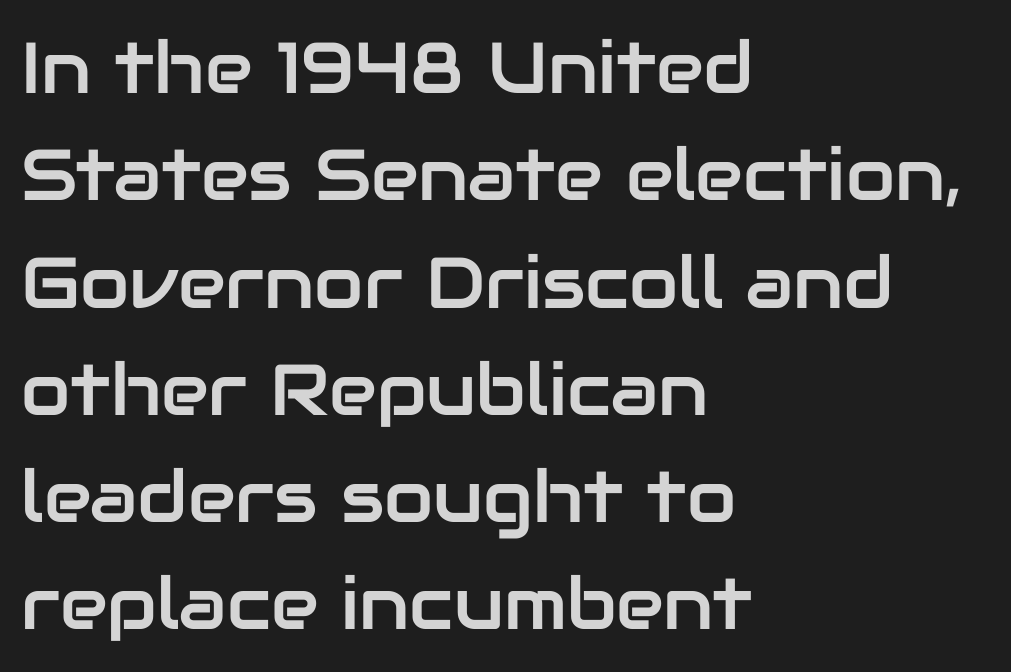
Plain, unruled lines of type. Looks like regular typesetting: each glyph gets only the width it needs. Regarding serifs, this sample does without them. When letters stand straight like this, we call the style roman or upright. How are the letters spaced? Ordinarily, with no added tracking.
